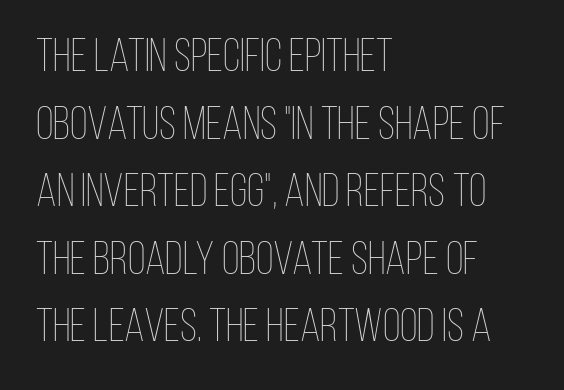
Q: Is the text bold? A: No.
Q: Is the text italic (slanted)? A: No, it is upright.
Q: Is the text underlined? A: No.
Q: How is the paragraph aligned? A: Left-aligned.
Q: Is the spacing between letters normal or unusually wide? A: Normal.
Q: Is the spacing between lines tight, normal or loose? A: Normal.
Q: Width (condensed, normal, or wide)? A: Condensed.
Q: Stroke contrast? A: Low.
Q: x-height? A: Large.
Q: Monospaced? A: No.
